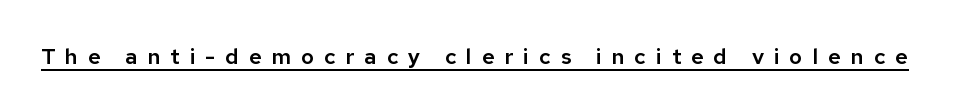
Q: Is the text italic (slanted)? A: No, it is upright.
Q: Is the text underlined? A: Yes.
Q: Is the spacing between letters normal or unusually wide? A: Unusually wide.
